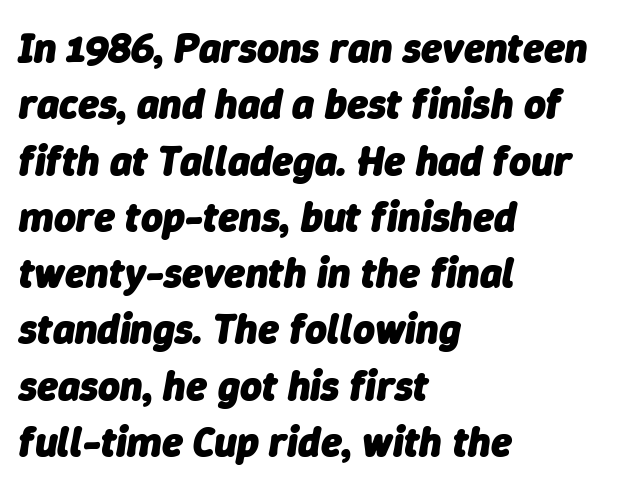
The image shows 42 px heavy type, italic (leaning right); set left-aligned, normal line spacing (1.34x), normal letter spacing, not underlined; low stroke contrast and a medium x-height.
